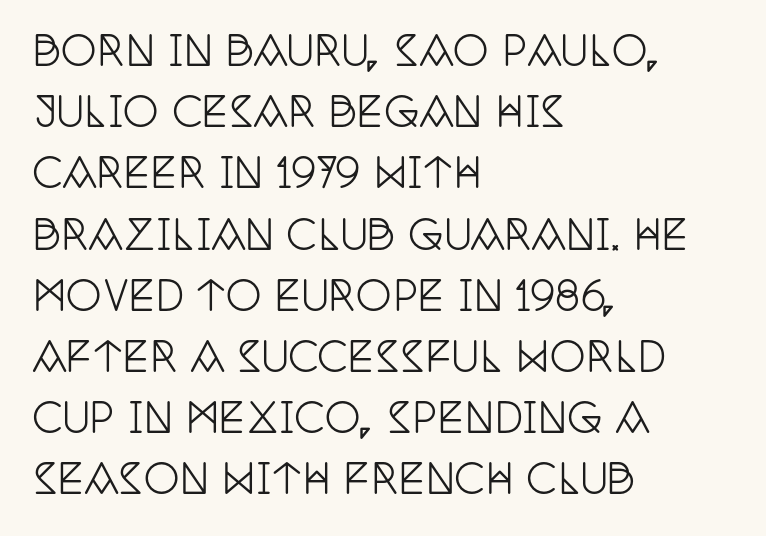
Each row of text sits above clean, open space. The type sits square on the baseline with zero lean. The compositor pushed each line to the left boundary. Varying glyph widths throughout — classic text-font behaviour. Compared with typical paragraphs, the rows here are spaced about the same.
